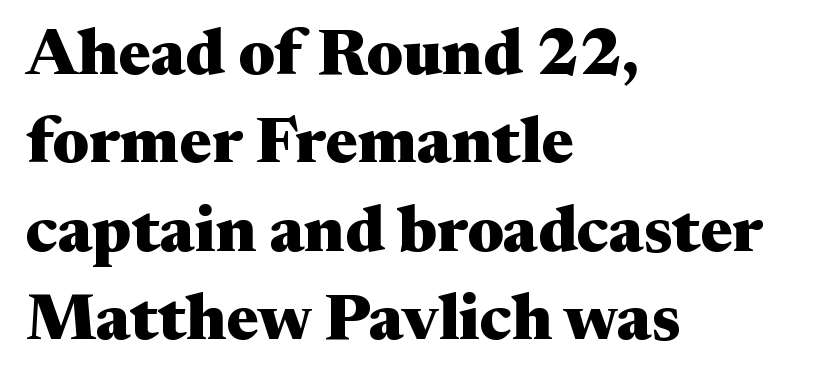
Q: Is the text bold? A: Yes.
Q: Is the text italic (slanted)? A: No, it is upright.
Q: Is the typeface a serif or a sans-serif typeface? A: Serif.
Q: Is the text underlined? A: No.
Q: How is the paragraph aligned? A: Left-aligned.
Q: Is the spacing between letters normal or unusually wide? A: Normal.
Q: Is the spacing between lines tight, normal or loose? A: Normal.
Q: Width (condensed, normal, or wide)? A: Wide.
Q: Stroke contrast? A: Medium.
Q: x-height? A: Medium.
Q: Monospaced? A: No.
